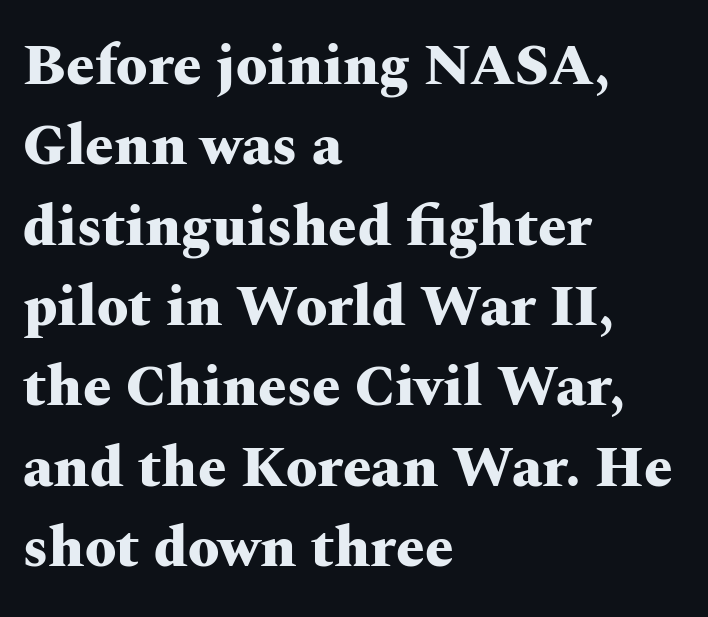
Q: Is the text bold? A: Yes.
Q: Is the text italic (slanted)? A: No, it is upright.
Q: Is the typeface a serif or a sans-serif typeface? A: Serif.
Q: Is the text underlined? A: No.
Q: How is the paragraph aligned? A: Left-aligned.
Q: Is the spacing between letters normal or unusually wide? A: Normal.
Q: Is the spacing between lines tight, normal or loose? A: Normal.
Q: Width (condensed, normal, or wide)? A: Wide.
Q: Stroke contrast? A: Medium.
Q: x-height? A: Medium.
Q: Monospaced? A: No.
